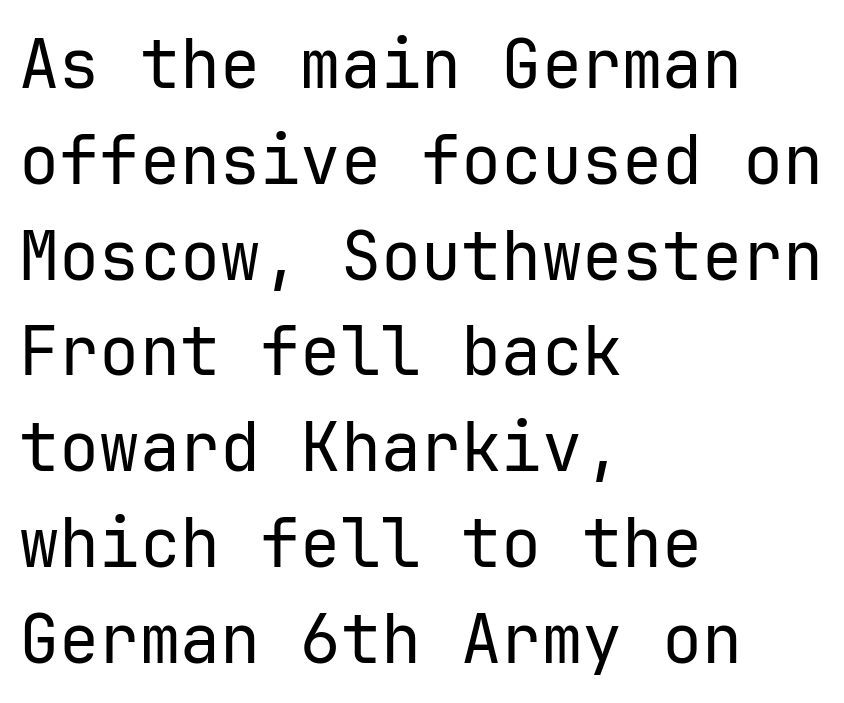
{"serif": "no", "italic": "no", "bold": "no", "weight": "regular", "width": "normal", "stroke_contrast": "low", "x_height": "medium", "monospaced": "yes", "underline": "no", "align": "left", "line_spacing": "normal", "line_spacing_ratio": 1.43, "letter_spacing": "normal", "letter_spacing_em": 0.0, "glyph_px": 67}
